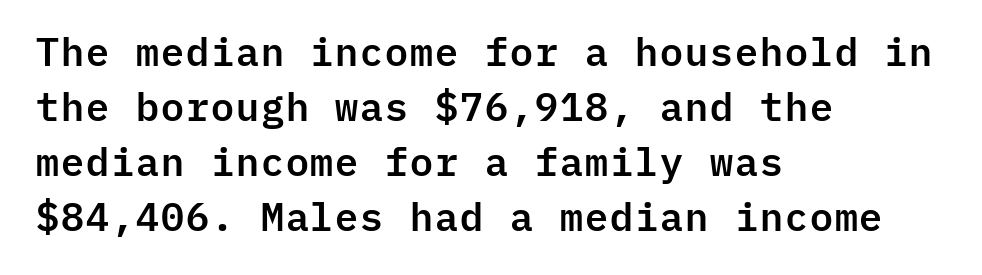
Layout note: lines flush left. Does the leading feel generous? No, just average. Regarding serifs, this sample does without them. Is the letter spacing exaggerated? No — it looks like the ordinary default.
